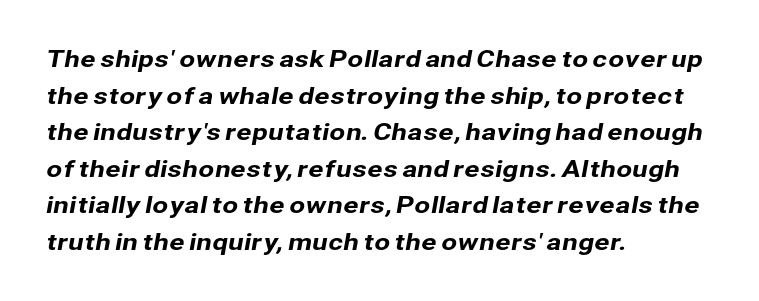
Q: Is the text underlined? A: No.
Q: How is the paragraph aligned? A: Left-aligned.
Q: Is the spacing between letters normal or unusually wide? A: Normal.
Q: Is the spacing between lines tight, normal or loose? A: Normal.
